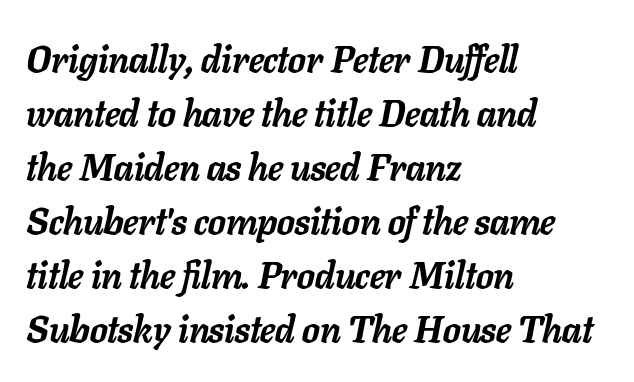
The image shows 37 px semibold type, italic (leaning right); set left-aligned, normal line spacing (1.46x), normal letter spacing, not underlined; low stroke contrast and a medium x-height.
